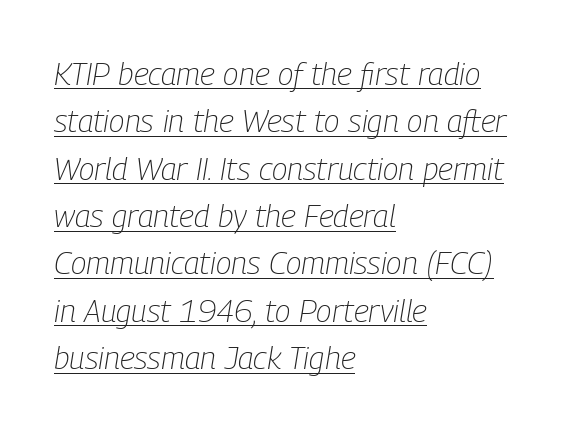
The image shows 32 px light, condensed type, italic (leaning right); set left-aligned, normal line spacing (1.48x), normal letter spacing, underlined; low stroke contrast and a medium x-height.
